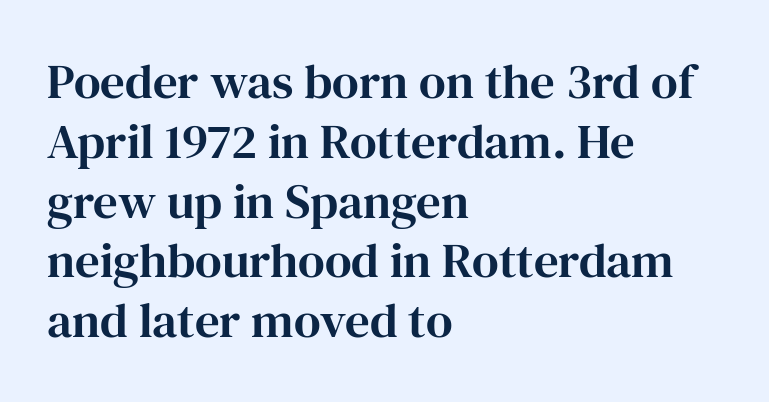
{"serif": "yes", "italic": "no", "width": "normal", "stroke_contrast": "high", "x_height": "medium", "monospaced": "no", "underline": "no", "align": "left", "line_spacing_ratio": 1.22, "letter_spacing": "normal", "letter_spacing_em": 0.0, "glyph_px": 49}
